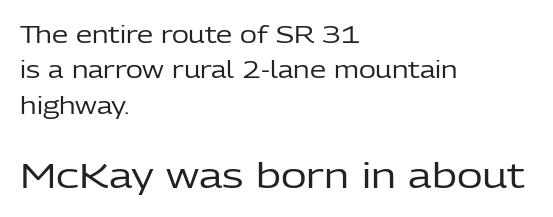
Is the lower block the larger one? Yes — the lower block carries the bigger type. No extra tracking has been applied to these lines. Does the leading feel generous? No, just average. Does the copy run flush right? No — it runs flush left. Underlining? Definitely not there. Note: no serifs on the glyphs.
